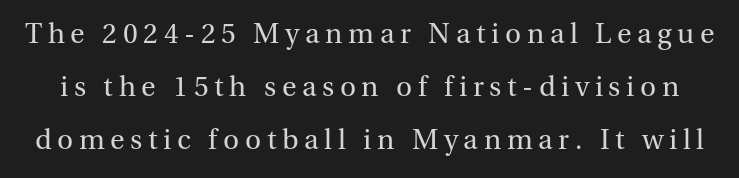
The image shows 28 px regular-weight serif type, upright; set line spacing 1.89x, unusually wide letter spacing (+0.2 em), not underlined; medium stroke contrast and a medium x-height.
